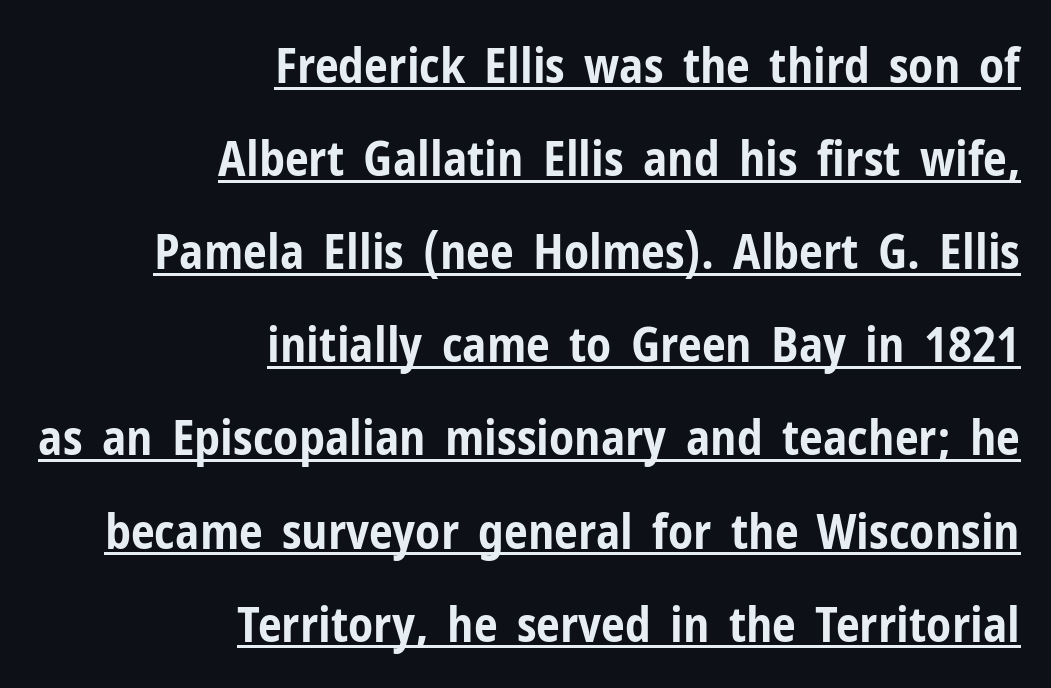
Honestly, the rows look like they've been pulled way apart. In terms of letterspacing, this is plain default setting. The lettering is marked with a stroke running underneath it. Note the varied advance widths — an 'i' is clearly narrower than an 'm'.
